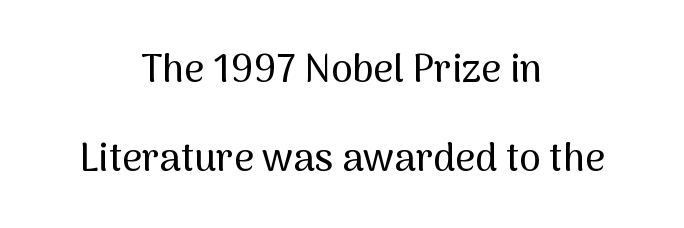
Vertical spacing — loose. Underlining? Definitely not there. Every row of glyphs is offset so its center matches the block's center. Tracking value appears to be zero — textbook default spacing. Do the letters lean? They stand straight.
